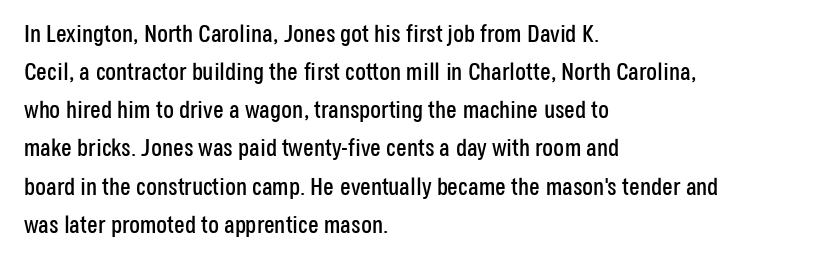
The image shows 24 px text type, upright; set left-aligned, normal line spacing (1.59x), normal letter spacing, not underlined.
